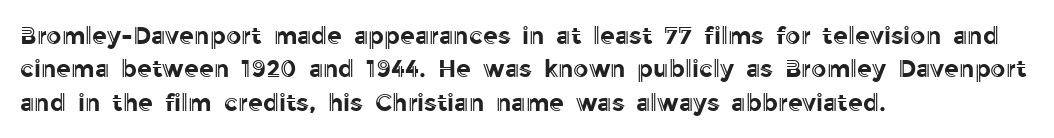
Q: Is the text italic (slanted)? A: No, it is upright.
Q: Is the text underlined? A: No.
Q: How is the paragraph aligned? A: Left-aligned.
Q: Is the spacing between letters normal or unusually wide? A: Normal.
Q: Is the spacing between lines tight, normal or loose? A: Normal.
